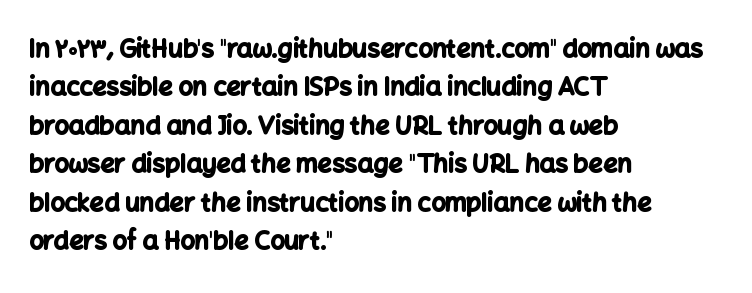
Q: Is the text bold? A: Yes.
Q: Is the text italic (slanted)? A: No, it is upright.
Q: Is the text underlined? A: No.
Q: How is the paragraph aligned? A: Left-aligned.
Q: Is the spacing between letters normal or unusually wide? A: Normal.
Q: Is the spacing between lines tight, normal or loose? A: Normal.
